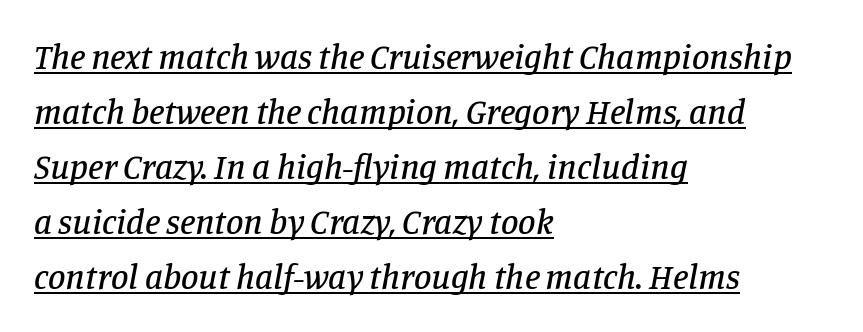
The image shows 35 px serif type, italic (leaning right); set left-aligned, normal line spacing (1.57x), normal letter spacing, underlined; low stroke contrast and a large x-height.
